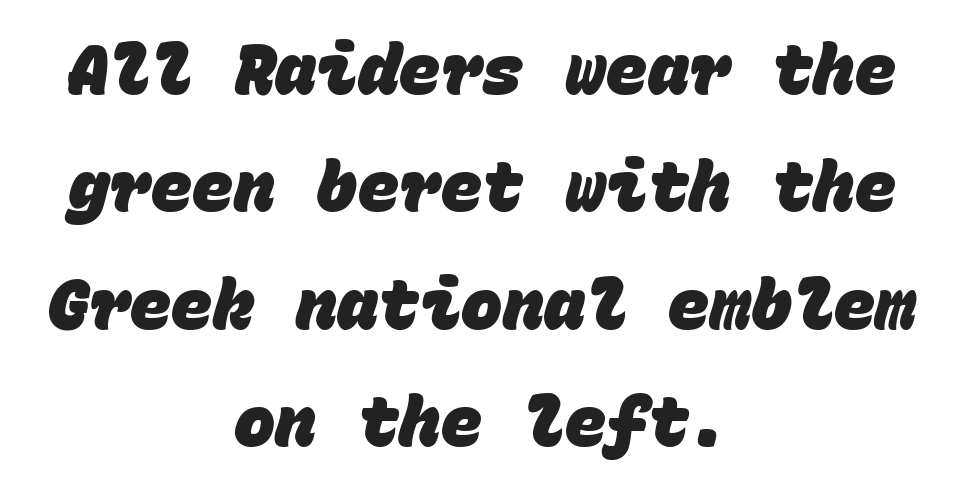
The image shows 69 px heavy sans-serif type, monospaced; set centered, normal line spacing (1.7x), normal letter spacing, not underlined; low stroke contrast and a large x-height.
